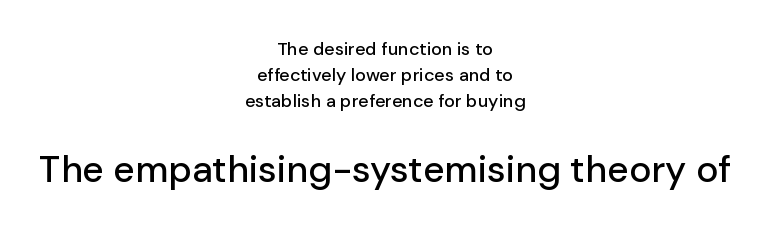
{"serif": "no", "italic": "no", "width": "normal", "stroke_contrast": "low", "x_height": "medium", "monospaced": "no", "underline": "no", "align": "center", "line_spacing": "normal", "line_spacing_ratio": 1.45, "letter_spacing": "normal", "letter_spacing_em": 0.0, "larger_block": "second", "size_ratio": 2.06, "glyph_px": 37}
